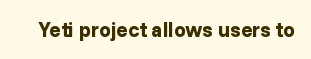
{"italic": "no", "bold": "yes", "underline": "no", "letter_spacing": "normal", "letter_spacing_em": 0.0, "glyph_px": 21}
